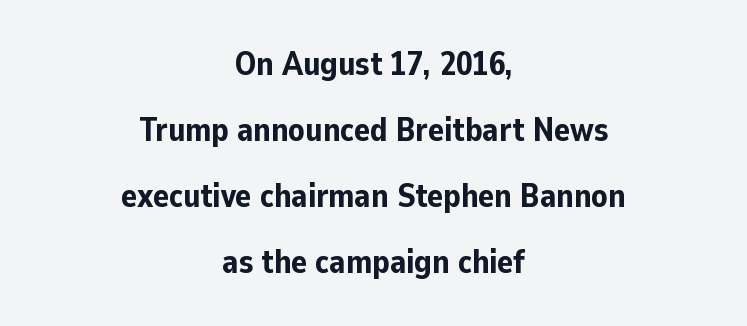
{"serif": "no", "italic": "no", "bold": "yes", "weight": "bold", "width": "normal", "stroke_contrast": "low", "x_height": "medium", "monospaced": "no", "underline": "no", "align": "center", "line_spacing": "loose", "line_spacing_ratio": 2.0, "letter_spacing": "normal", "letter_spacing_em": 0.0, "glyph_px": 33}
